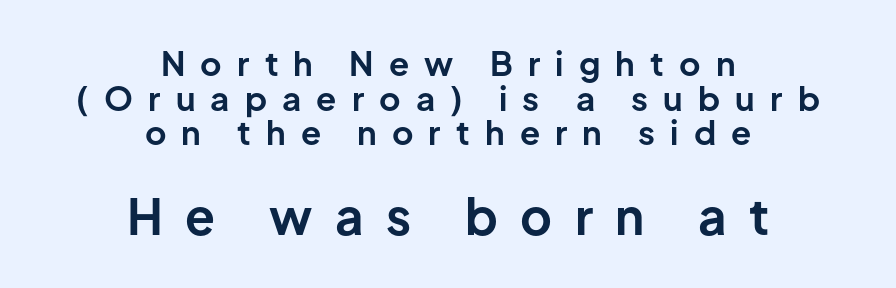
The image shows 49 px bold sans-serif type, upright; set centered, tight line spacing (1.05x), unusually wide letter spacing (+0.46 em), not underlined; the second (bottom) block is 1.48x larger; low stroke contrast and a medium x-height.
